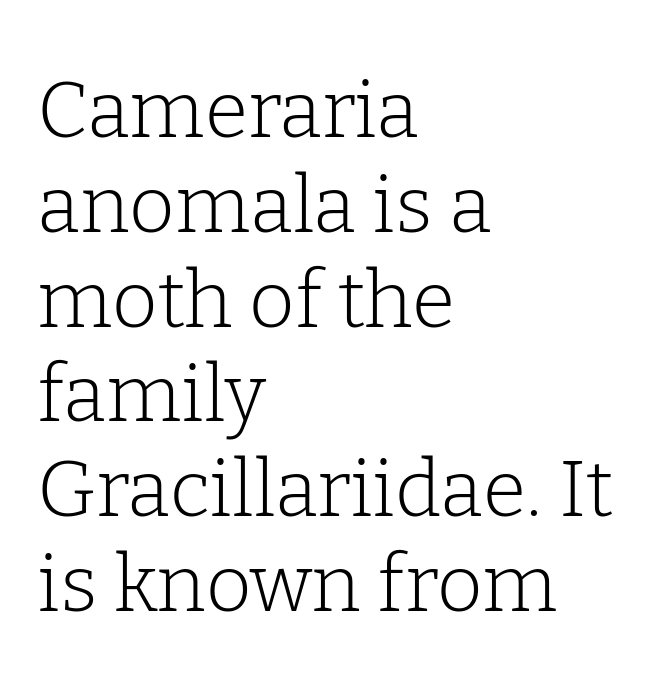
Q: Is the text bold? A: No.
Q: Is the text italic (slanted)? A: No, it is upright.
Q: Is the typeface a serif or a sans-serif typeface? A: Serif.
Q: Is the text underlined? A: No.
Q: How is the paragraph aligned? A: Left-aligned.
Q: Is the spacing between letters normal or unusually wide? A: Normal.
Q: Width (condensed, normal, or wide)? A: Normal.
Q: Stroke contrast? A: Low.
Q: x-height? A: Medium.
Q: Monospaced? A: No.
